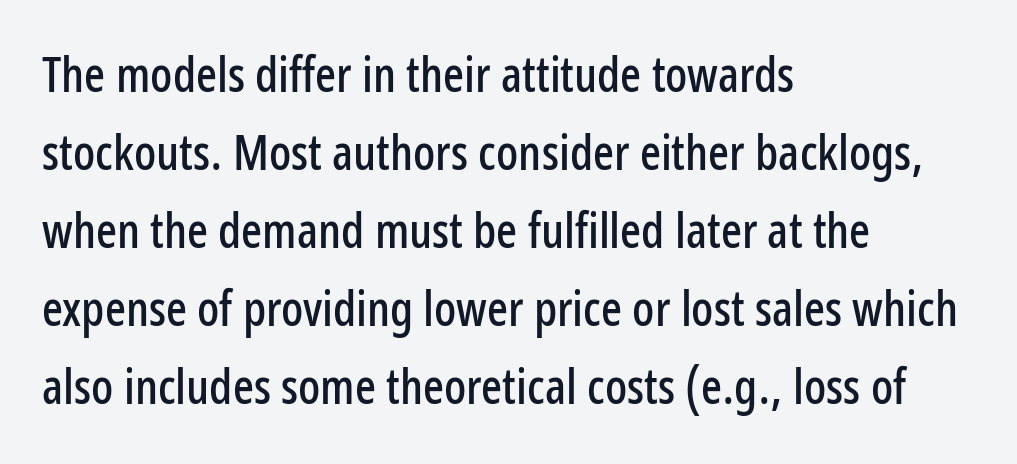
The image shows 49 px condensed sans-serif type, upright; set left-aligned, normal line spacing (1.59x), normal letter spacing, not underlined; low stroke contrast and a medium x-height.
